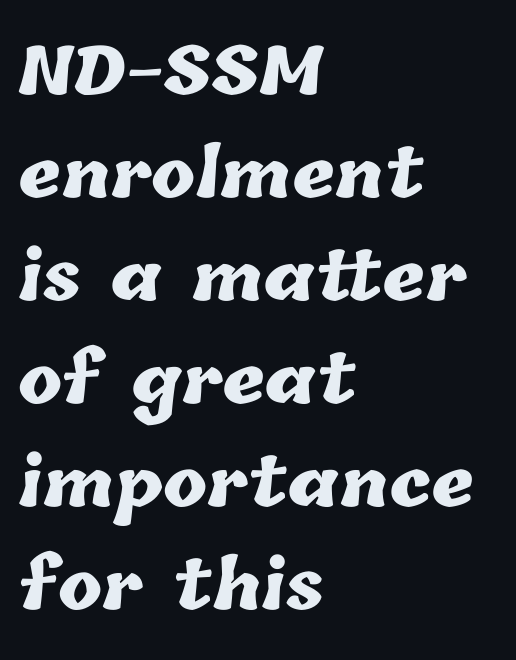
{"bold": "yes", "weight": "heavy", "width": "normal", "stroke_contrast": "low", "x_height": "medium", "monospaced": "no", "underline": "no", "align": "left", "line_spacing": "normal", "line_spacing_ratio": 1.56, "letter_spacing": "normal", "letter_spacing_em": 0.0, "glyph_px": 66}
